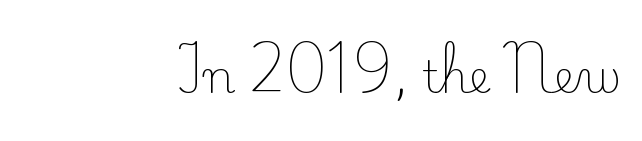
{"serif": "yes", "italic": "no", "bold": "no", "weight": "light", "width": "normal", "stroke_contrast": "low", "x_height": "small", "monospaced": "no", "underline": "no", "align": "right", "letter_spacing": "normal", "letter_spacing_em": 0.0, "glyph_px": 45}
